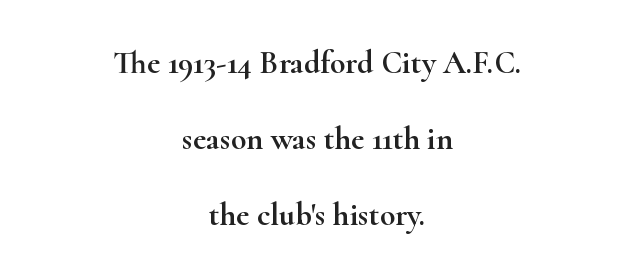
Q: Is the text italic (slanted)? A: No, it is upright.
Q: Is the typeface a serif or a sans-serif typeface? A: Serif.
Q: Is the text underlined? A: No.
Q: How is the paragraph aligned? A: Centered.
Q: Is the spacing between letters normal or unusually wide? A: Normal.
Q: Is the spacing between lines tight, normal or loose? A: Loose.
Q: Width (condensed, normal, or wide)? A: Wide.
Q: Stroke contrast? A: High.
Q: x-height? A: Small.
Q: Monospaced? A: No.
